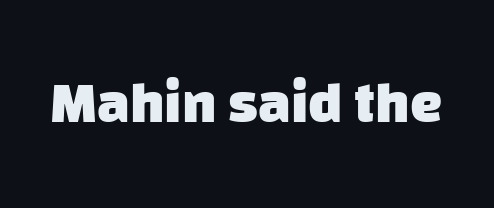
Heft: maximum for text — a bold. Descender tails drop into unmarked territory. Note: no serifs on the glyphs. The rendering uses natural spacing where letterforms have individual widths.
